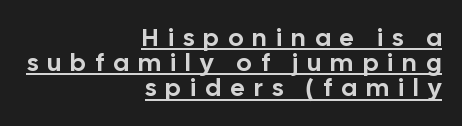
Q: Is the text italic (slanted)? A: No, it is upright.
Q: Is the text underlined? A: Yes.
Q: How is the paragraph aligned? A: Right-aligned.
Q: Is the spacing between letters normal or unusually wide? A: Unusually wide.
Q: Is the spacing between lines tight, normal or loose? A: Tight.
